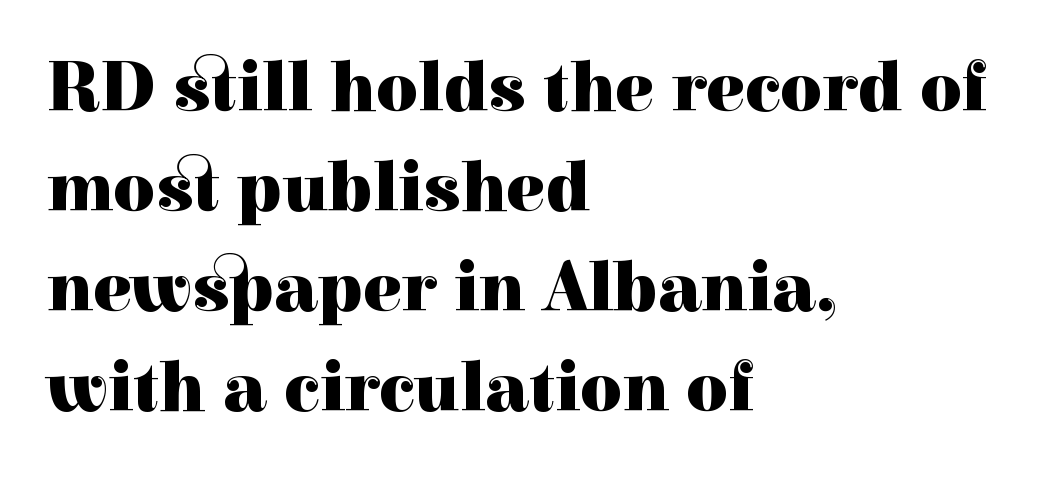
The image shows 72 px heavy serif type, upright; set left-aligned, normal line spacing (1.39x), normal letter spacing, not underlined; a medium x-height.
